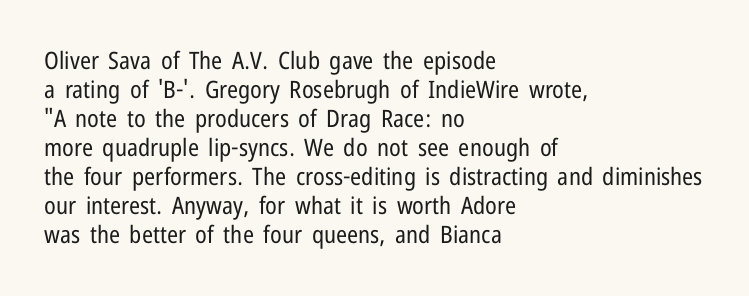
{"italic": "no", "bold": "no", "underline": "no", "align": "left", "line_spacing_ratio": 1.21, "letter_spacing": "normal", "letter_spacing_em": 0.0, "glyph_px": 24}
